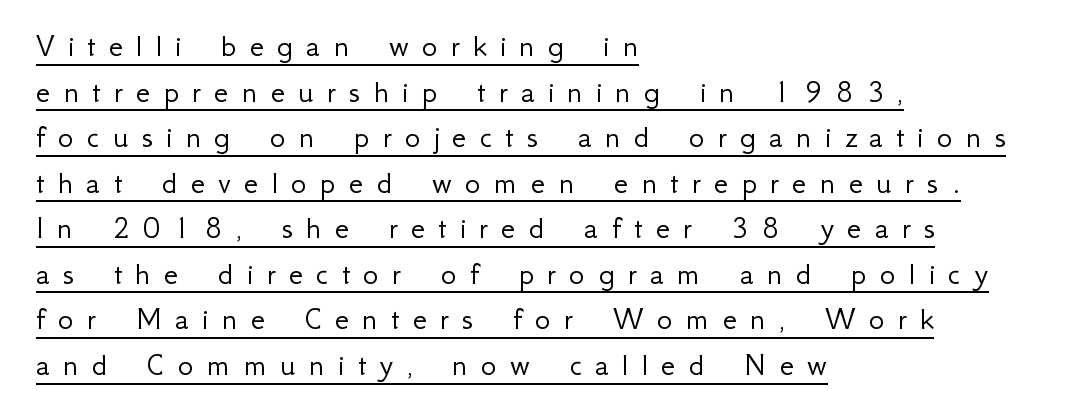
The image shows 33 px light sans-serif type, upright; set left-aligned, normal line spacing (1.38x), unusually wide letter spacing (+0.4 em), underlined; low stroke contrast and a small x-height.
